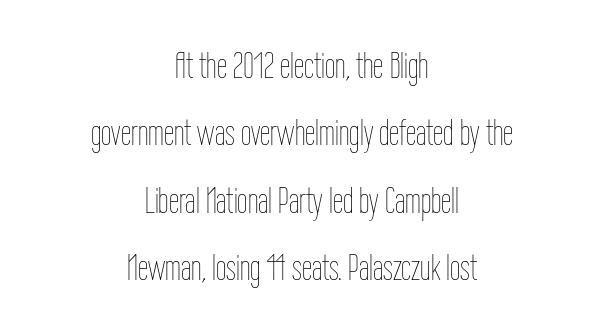
{"italic": "no", "bold": "no", "weight": "thin", "width": "condensed", "stroke_contrast": "low", "x_height": "medium", "monospaced": "no", "underline": "no", "align": "center", "line_spacing_ratio": 1.82, "letter_spacing": "normal", "letter_spacing_em": 0.0, "glyph_px": 37}
